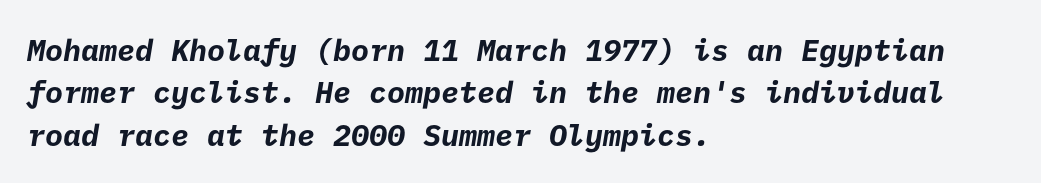
Q: Is the text bold? A: Yes.
Q: Is the typeface a serif or a sans-serif typeface? A: Sans-serif.
Q: Is the text underlined? A: No.
Q: How is the paragraph aligned? A: Left-aligned.
Q: Is the spacing between letters normal or unusually wide? A: Normal.
Q: Is the spacing between lines tight, normal or loose? A: Normal.
Q: Width (condensed, normal, or wide)? A: Normal.
Q: Stroke contrast? A: Low.
Q: x-height? A: Medium.
